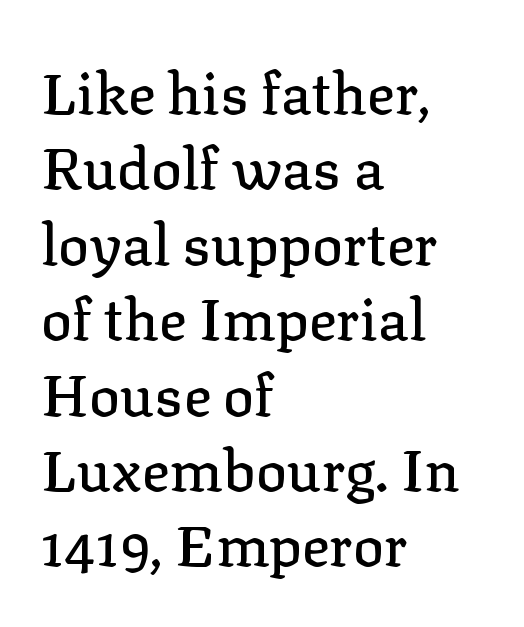
{"serif": "yes", "italic": "no", "width": "normal", "stroke_contrast": "low", "x_height": "medium", "monospaced": "no", "underline": "no", "align": "left", "line_spacing": "normal", "line_spacing_ratio": 1.3, "letter_spacing": "normal", "letter_spacing_em": 0.0, "glyph_px": 58}
